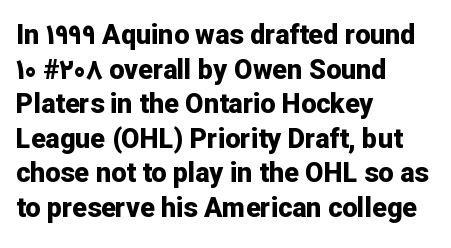
Compared with typical body copy, the letter spacing here is the same. The setting favours the left margin, as ordinary paragraphs usually do. Heft: maximum for text — a bold. Beneath every word, the page is bare. Successive baselines arrive at the customary interval. These lines were composed using upright roman letters.
